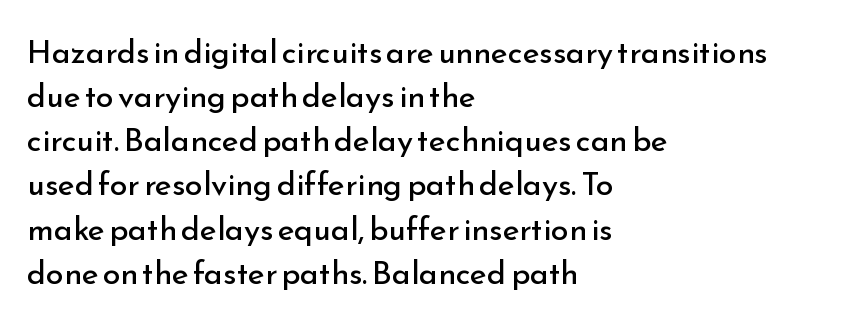
Q: Is the text bold? A: No.
Q: Is the text italic (slanted)? A: No, it is upright.
Q: Is the typeface a serif or a sans-serif typeface? A: Sans-serif.
Q: Is the text underlined? A: No.
Q: How is the paragraph aligned? A: Left-aligned.
Q: Is the spacing between letters normal or unusually wide? A: Normal.
Q: Is the spacing between lines tight, normal or loose? A: Normal.
Q: Width (condensed, normal, or wide)? A: Normal.
Q: Stroke contrast? A: Low.
Q: x-height? A: Small.
Q: Monospaced? A: No.
